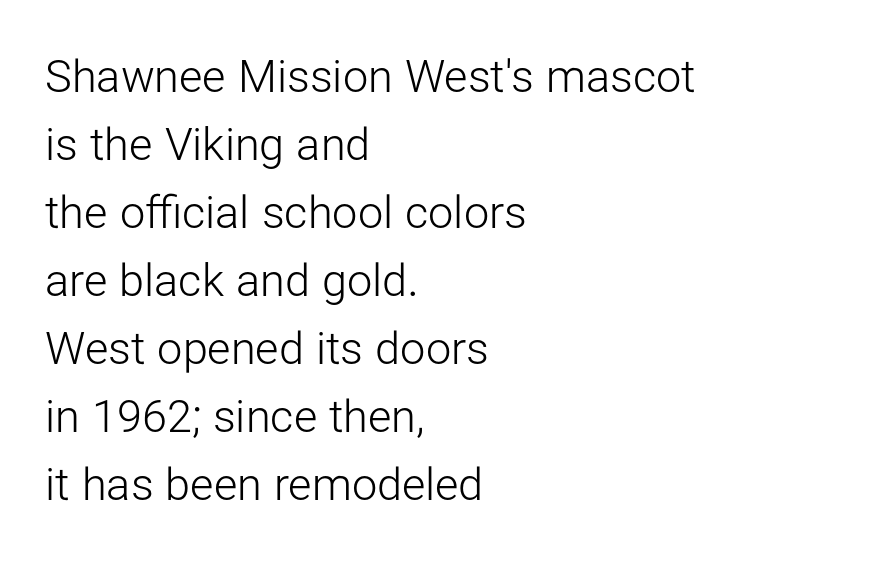
{"serif": "no", "italic": "no", "bold": "no", "weight": "light", "width": "normal", "stroke_contrast": "low", "x_height": "medium", "monospaced": "no", "underline": "no", "align": "left", "line_spacing": "normal", "line_spacing_ratio": 1.51, "letter_spacing": "normal", "letter_spacing_em": 0.0, "glyph_px": 45}
